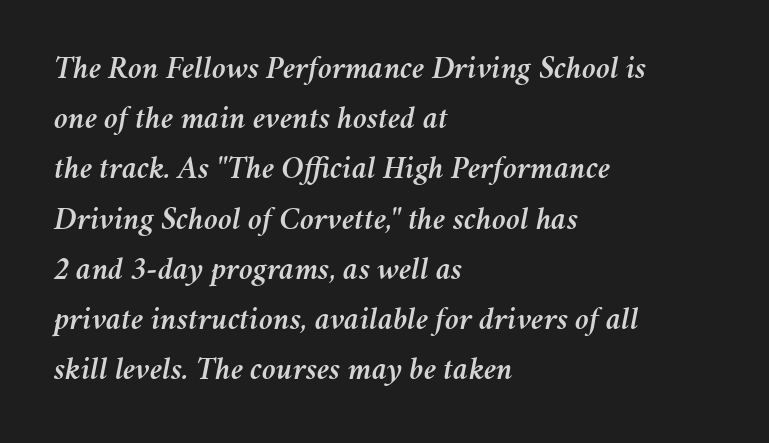
The image shows 32 px text type, italic (leaning right); set left-aligned, normal line spacing (1.57x), normal letter spacing, not underlined; medium stroke contrast and a medium x-height.
